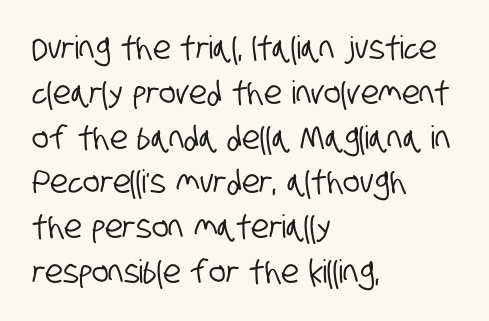
Q: Is the typeface a serif or a sans-serif typeface? A: Sans-serif.
Q: Is the text underlined? A: No.
Q: How is the paragraph aligned? A: Left-aligned.
Q: Is the spacing between letters normal or unusually wide? A: Normal.
Q: Is the spacing between lines tight, normal or loose? A: Normal.
Q: Width (condensed, normal, or wide)? A: Condensed.
Q: Stroke contrast? A: Low.
Q: x-height? A: Large.
Q: Monospaced? A: No.
